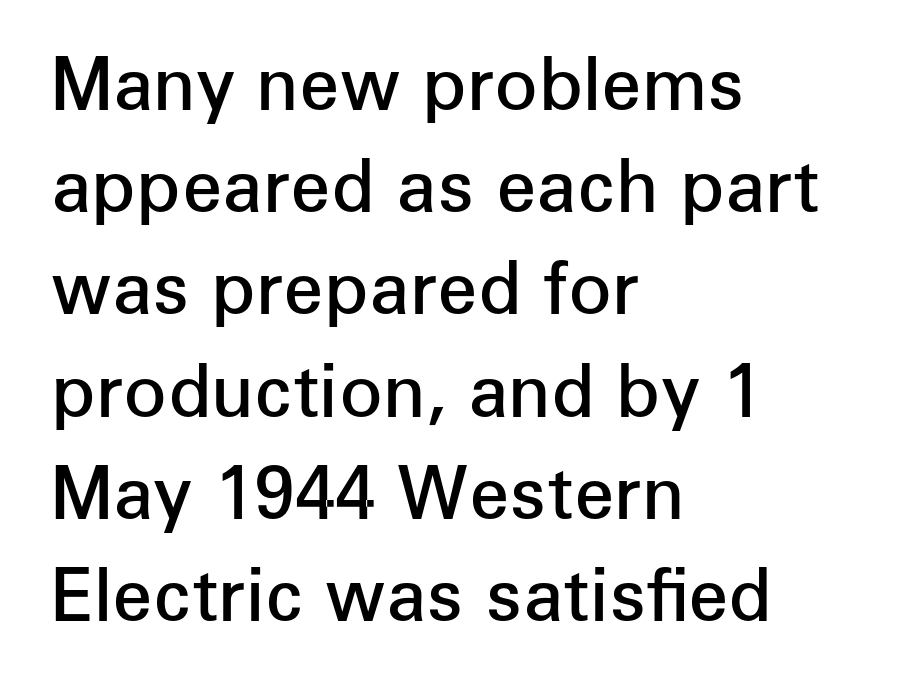
The image shows 72 px semibold sans-serif type, upright; set left-aligned, normal line spacing (1.42x), normal letter spacing, not underlined; low stroke contrast and a medium x-height.
